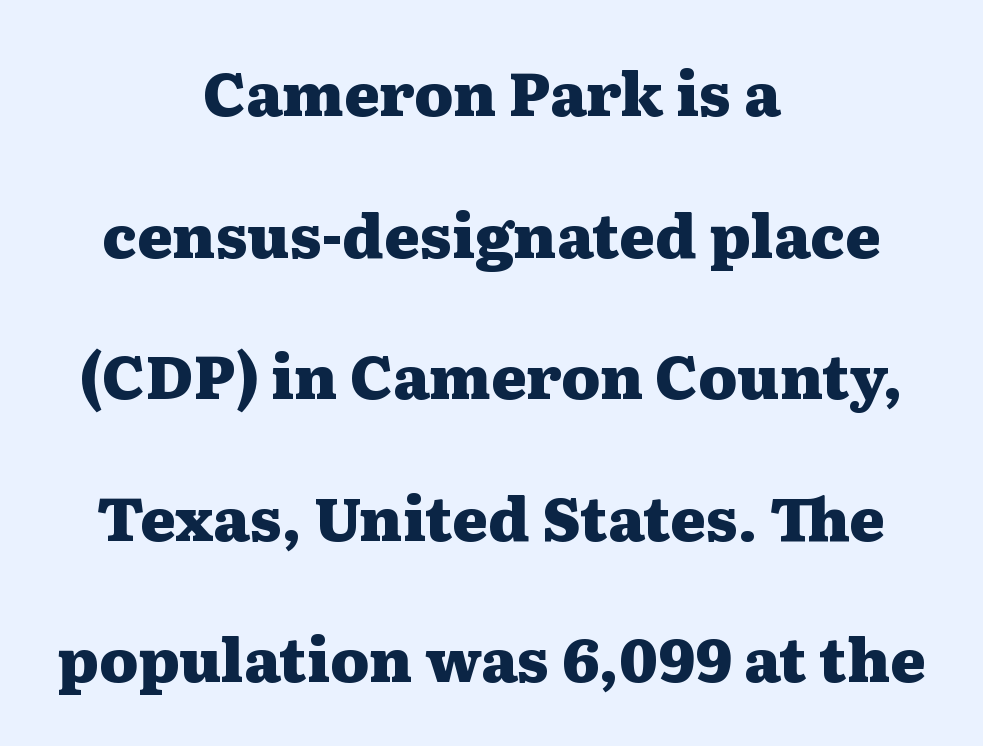
Tracking here is standard; glyphs follow each other at the usual distance. The vertical gap from one line to the next is large. The type sits square on the baseline with zero lean. Do the characters align in a grid? No, the font is proportional. The words here are not underlined. Which margin do the lines hug? Neither — every line sits in the middle.
